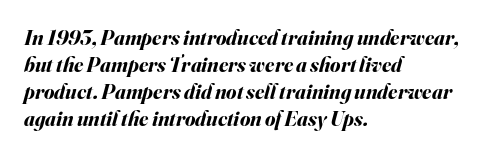
The image shows 21 px bold type, italic (leaning right); set left-aligned, normal line spacing (1.28x), normal letter spacing, not underlined.
